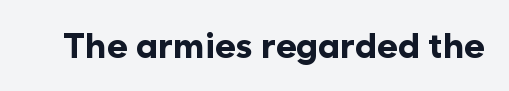
Q: Is the text bold? A: Yes.
Q: Is the text italic (slanted)? A: No, it is upright.
Q: Is the typeface a serif or a sans-serif typeface? A: Sans-serif.
Q: Is the text underlined? A: No.
Q: Is the spacing between letters normal or unusually wide? A: Normal.
Q: Width (condensed, normal, or wide)? A: Normal.
Q: Stroke contrast? A: Low.
Q: x-height? A: Medium.
Q: Monospaced? A: No.
